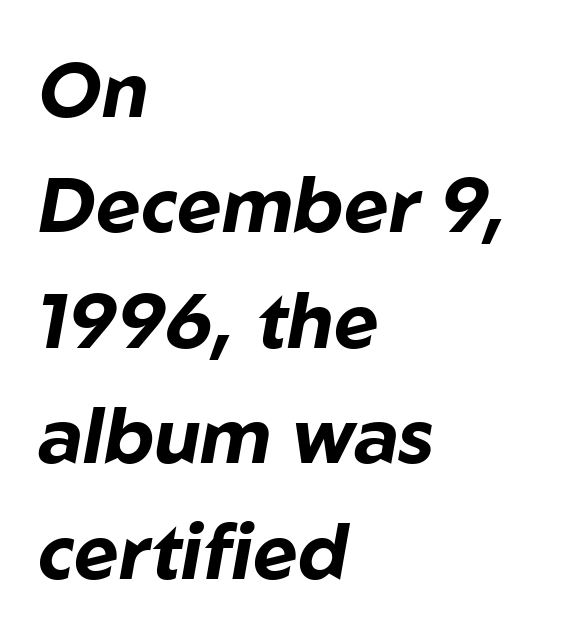
{"italic": "yes", "lean": "right", "slant_degrees": 10, "bold": "yes", "weight": "bold", "width": "normal", "stroke_contrast": "low", "x_height": "medium", "monospaced": "no", "underline": "no", "align": "left", "line_spacing": "normal", "line_spacing_ratio": 1.5, "letter_spacing": "normal", "letter_spacing_em": 0.0, "glyph_px": 77}
